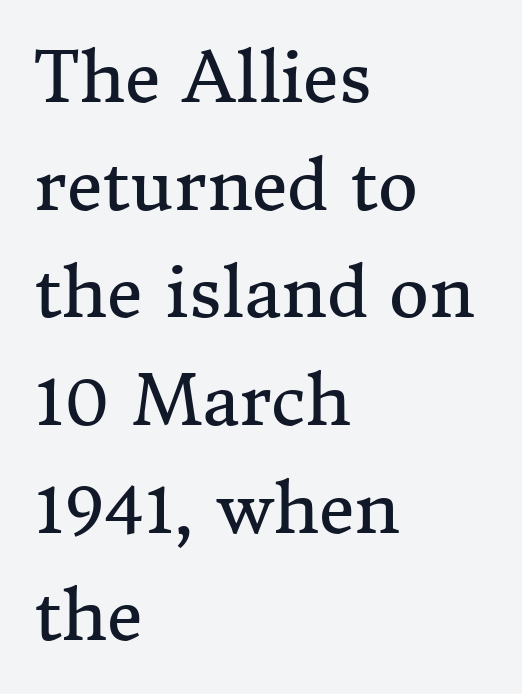
Rows of type keep a routine distance in the vertical direction. The designer went with a serif here, giving each stem small feet. Between one letter and the next there's only the usual sliver of space. No word sits above an underline. Which margin do the lines hug? The left one — the right edge is uneven. The letters stand straight up with perfectly vertical stems.
